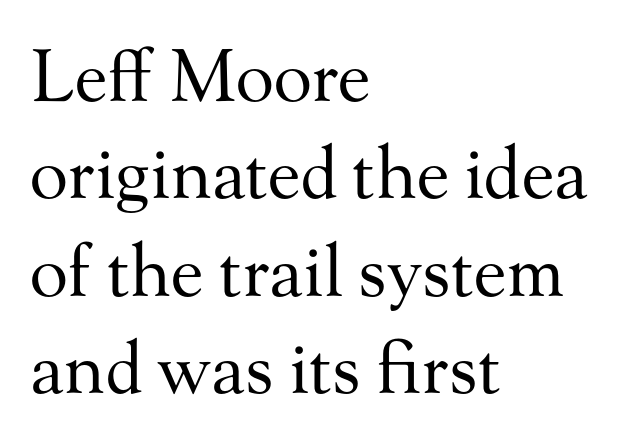
No letter is thick-stroked: the sample isn't bold. If you measured baseline to baseline, you'd find a middling distance. Typographically, this falls in the serif category. The lines are quadded left. The area under the type is left untouched. The typography opts for an upright posture over an oblique one.
